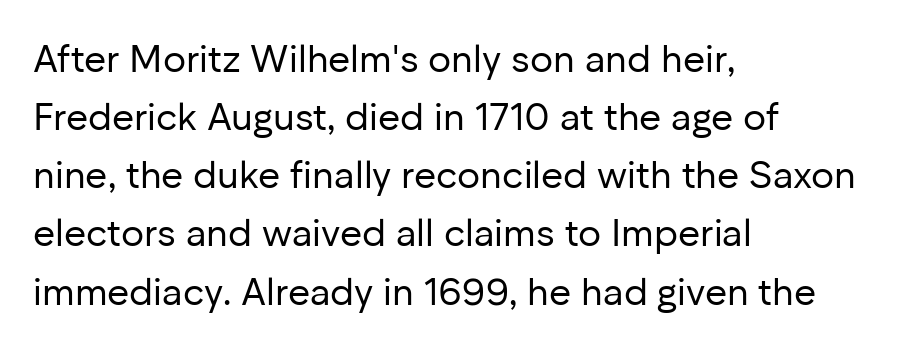
The lines in this sample share a left origin and differ only in where they stop. The face used here is a sans, in the tradition of grotesques and geometrics. This sample has the flowing, uneven cadence of proportional lettering. The strokes carry an ordinary text weight at most. The rows are spaced the way most documents space them.
